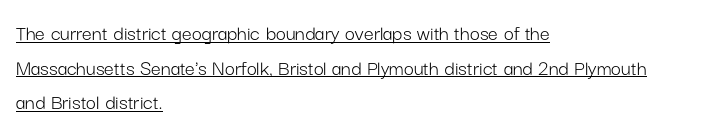
The image shows 22 px text type, upright; set left-aligned, normal line spacing (1.57x), normal letter spacing, underlined.
